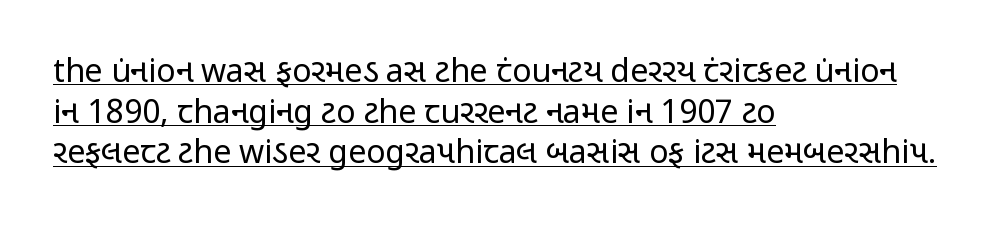
Compared with a centered layout, this one pins lines to the left instead. Letterform terminals end flat and unadorned throughout the passage. On a weight scale, this lands at 450 or below. Beneath each row of characters lies a ruled line. This sample keeps an unexceptional amount of space between lines. Note the varied advance widths — an 'i' is clearly narrower than an 'm'.
